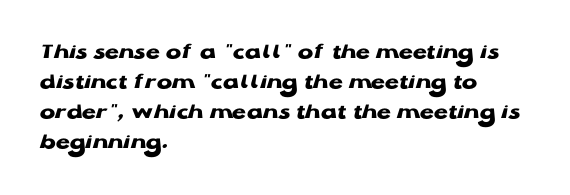
{"italic": "no", "bold": "yes", "underline": "no", "align": "left", "line_spacing": "normal", "line_spacing_ratio": 1.31, "letter_spacing": "normal", "letter_spacing_em": 0.0, "glyph_px": 23}
